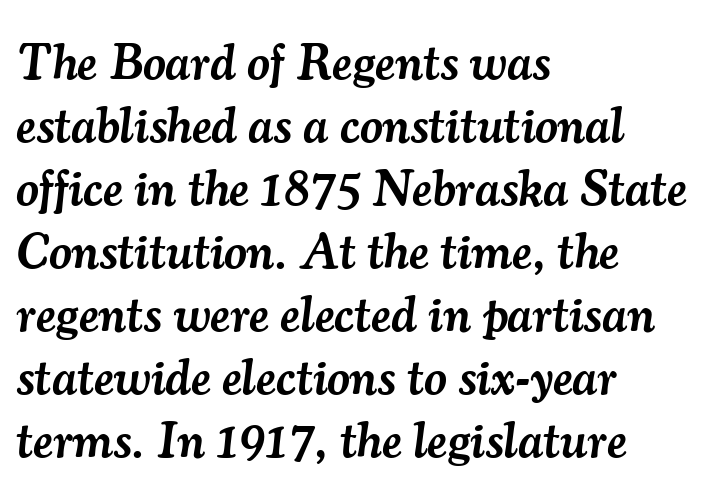
The image shows 50 px semibold serif type, italic (leaning right); set left-aligned, normal line spacing (1.26x), normal letter spacing, not underlined; medium stroke contrast and a small x-height.
